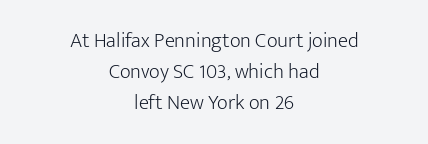
Spacing between characters is what you'd get straight out of the box. The leading is moderate, giving the passage an even texture. The weight would be labelled regular, book, light, or lighter still. Every stem runs plumb, perpendicular to the baseline. One-word summary of the alignment: center. The baseline area is clear.
